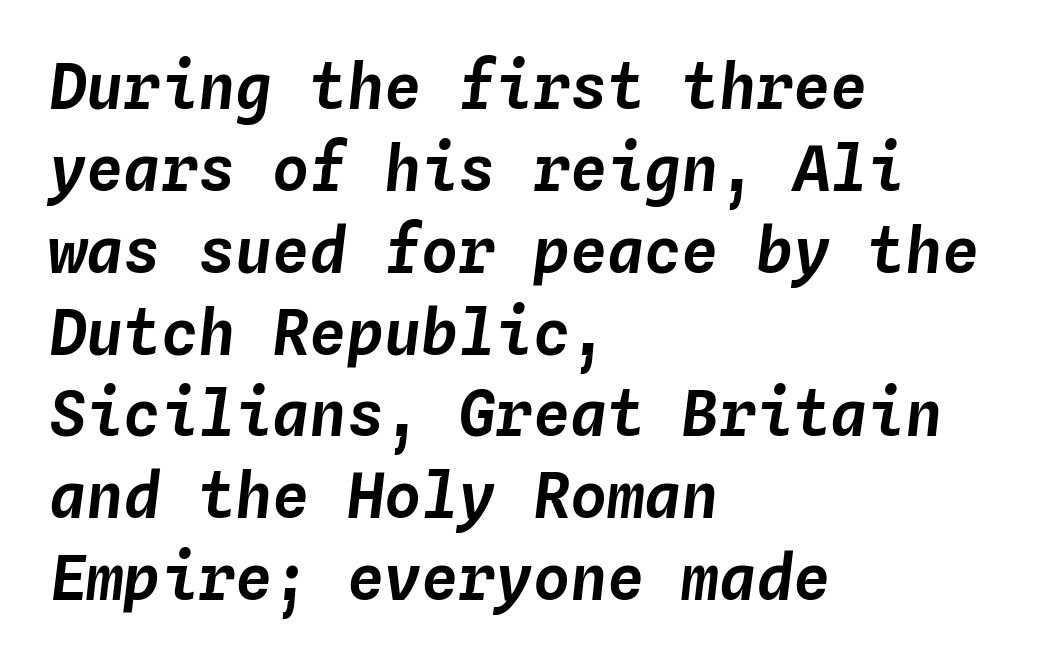
The image shows 62 px text type, italic (leaning right), monospaced; set left-aligned, normal line spacing (1.32x), normal letter spacing, not underlined; low stroke contrast and a medium x-height.
